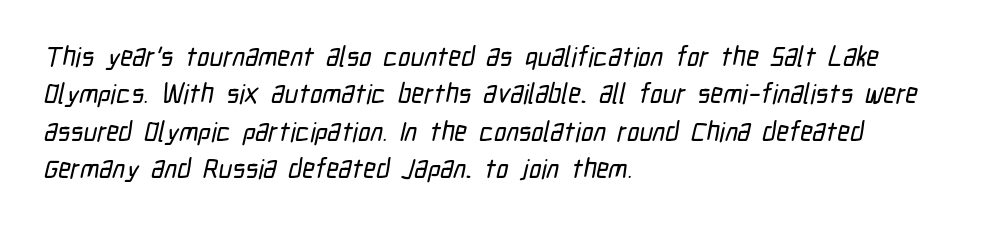
The setting favours the left margin, as ordinary paragraphs usually do. Lines of text with bare space underneath. Reading down the column, the eye jumps a familiar distance to each next line. The type is set solid horizontally, with unmodified tracking.
